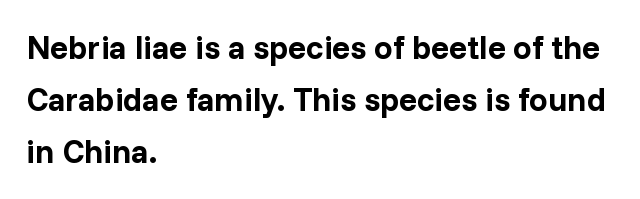
Q: Is the text bold? A: Yes.
Q: Is the text italic (slanted)? A: No, it is upright.
Q: Is the typeface a serif or a sans-serif typeface? A: Sans-serif.
Q: Is the text underlined? A: No.
Q: How is the paragraph aligned? A: Left-aligned.
Q: Is the spacing between letters normal or unusually wide? A: Normal.
Q: Is the spacing between lines tight, normal or loose? A: Normal.
Q: Width (condensed, normal, or wide)? A: Normal.
Q: Stroke contrast? A: Low.
Q: x-height? A: Medium.
Q: Monospaced? A: No.
